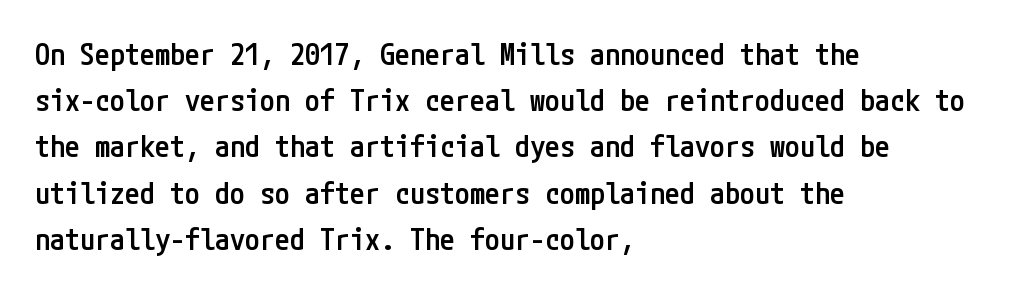
The image shows 30 px semibold, condensed sans-serif type, upright; set left-aligned, normal line spacing (1.54x), normal letter spacing, not underlined; low stroke contrast and a medium x-height.
